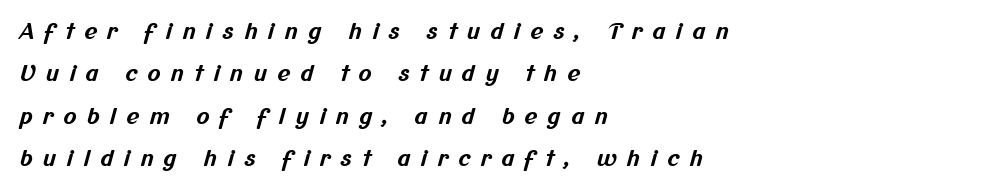
Left-aligned paragraph, ragged on the right. As a designer I'd log this as weight 700, bold. Vertically, the passage feels expansive, rows floating well apart. The letters are spread apart with noticeably loose tracking. Descenders are the only things crossing below the line.
